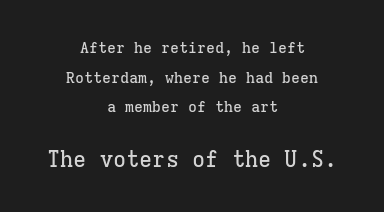
Q: Is the text italic (slanted)? A: No, it is upright.
Q: Is the text underlined? A: No.
Q: How is the paragraph aligned? A: Centered.
Q: Is the spacing between letters normal or unusually wide? A: Normal.
Q: Is the spacing between lines tight, normal or loose? A: Loose.
Q: Which block of text is set in a larger size, the first (top) or the second (bottom)? A: The second (bottom) one.
